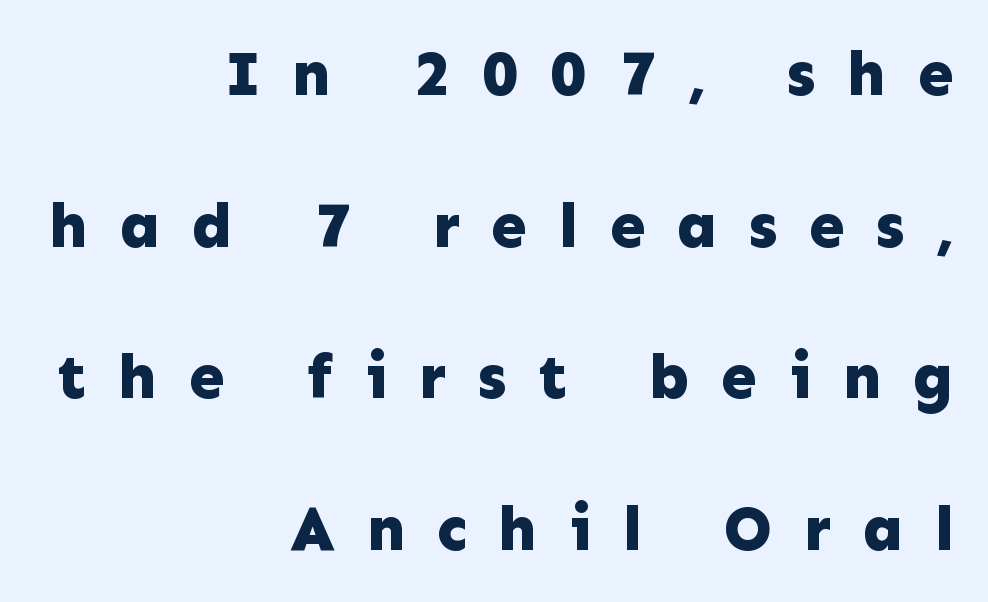
Q: Is the text bold? A: Yes.
Q: Is the text italic (slanted)? A: No, it is upright.
Q: Is the typeface a serif or a sans-serif typeface? A: Sans-serif.
Q: Is the text underlined? A: No.
Q: How is the paragraph aligned? A: Right-aligned.
Q: Is the spacing between letters normal or unusually wide? A: Unusually wide.
Q: Is the spacing between lines tight, normal or loose? A: Loose.
Q: Width (condensed, normal, or wide)? A: Normal.
Q: Stroke contrast? A: Low.
Q: x-height? A: Medium.
Q: Monospaced? A: No.
